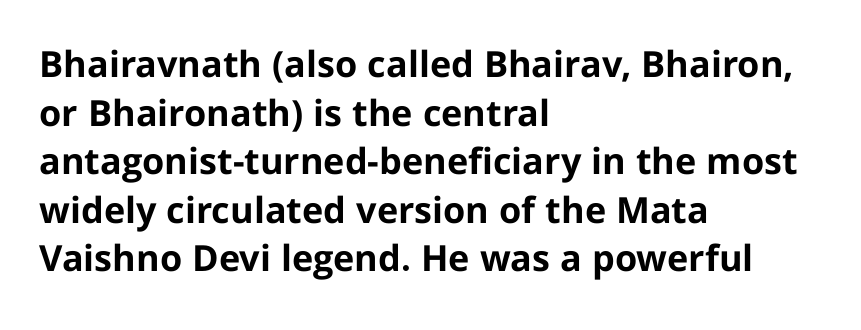
The rendering uses a bold face; every stroke is thick and dark. The passage shown is typed in a proportional face where columns would drift. The axis of the letterforms is exactly vertical. If you measured baseline to baseline, you'd find a middling distance. Reading down the block, your eye returns to a fixed left position each line.
